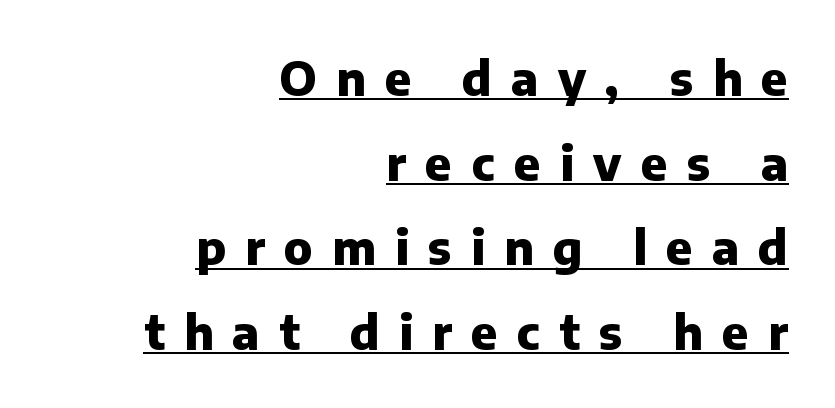
Q: Is the text bold? A: Yes.
Q: Is the text italic (slanted)? A: No, it is upright.
Q: Is the typeface a serif or a sans-serif typeface? A: Sans-serif.
Q: Is the text underlined? A: Yes.
Q: How is the paragraph aligned? A: Right-aligned.
Q: Is the spacing between letters normal or unusually wide? A: Unusually wide.
Q: Width (condensed, normal, or wide)? A: Normal.
Q: Stroke contrast? A: Low.
Q: x-height? A: Medium.
Q: Monospaced? A: No.
